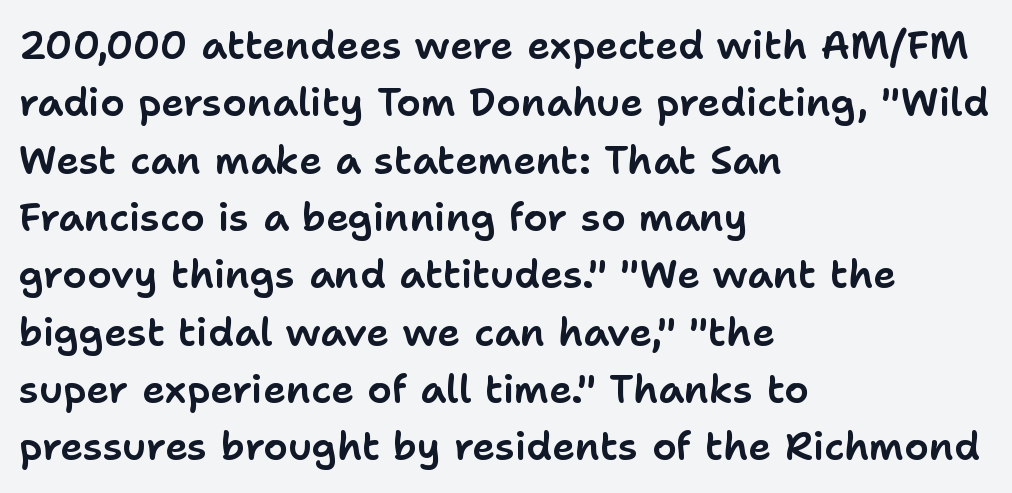
Q: Is the text italic (slanted)? A: No, it is upright.
Q: Is the typeface a serif or a sans-serif typeface? A: Sans-serif.
Q: Is the text underlined? A: No.
Q: How is the paragraph aligned? A: Left-aligned.
Q: Is the spacing between letters normal or unusually wide? A: Normal.
Q: Is the spacing between lines tight, normal or loose? A: Normal.
Q: Width (condensed, normal, or wide)? A: Normal.
Q: Stroke contrast? A: Low.
Q: x-height? A: Medium.
Q: Monospaced? A: No.
